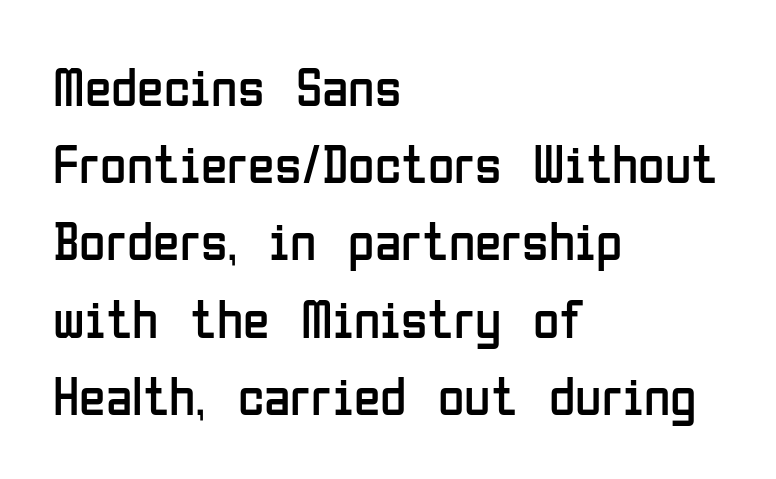
{"serif": "no", "italic": "no", "bold": "no", "weight": "regular", "width": "condensed", "stroke_contrast": "low", "x_height": "medium", "monospaced": "no", "underline": "no", "align": "left", "line_spacing": "normal", "line_spacing_ratio": 1.43, "letter_spacing": "normal", "letter_spacing_em": 0.0, "glyph_px": 54}
